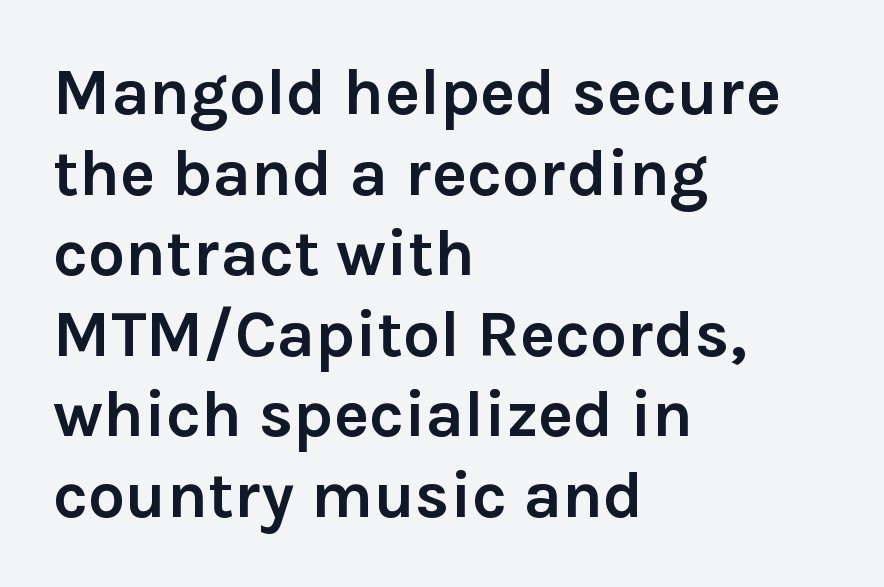
The sample has been set heavy, in full bold. These lines keep a tight, regular rhythm from letter to letter. Every stem runs plumb, perpendicular to the baseline. Visually the block forms a straight wall on the left and a jagged coastline on the right. This sample has the flowing, uneven cadence of proportional lettering. Check where the strokes stop: nothing finishes them off — pure sans.
